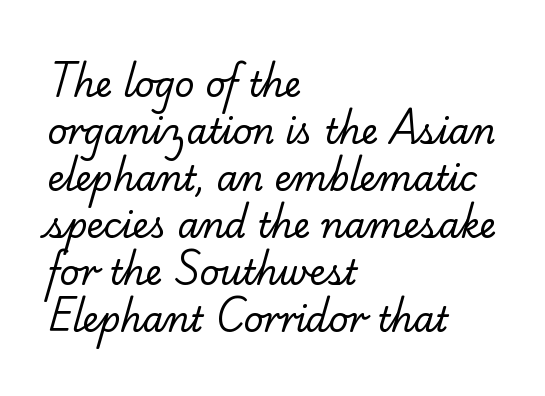
The image shows 34 px regular-weight type; set left-aligned, normal line spacing (1.38x), normal letter spacing, not underlined; low stroke contrast and a small x-height.
